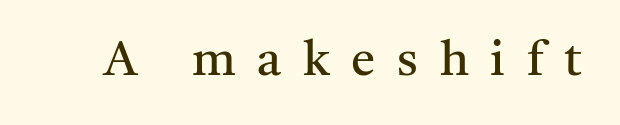
{"serif": "yes", "italic": "no", "bold": "no", "weight": "regular", "width": "normal", "stroke_contrast": "medium", "x_height": "medium", "monospaced": "no", "underline": "no", "letter_spacing": "wide", "letter_spacing_em": 0.44, "glyph_px": 49}
